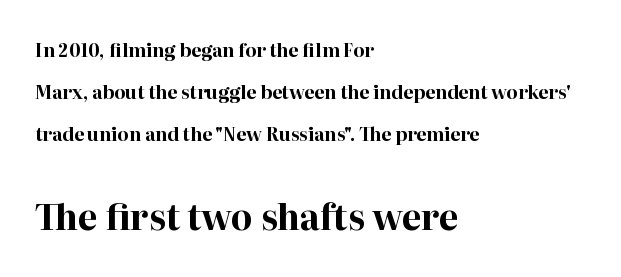
{"serif": "yes", "italic": "no", "bold": "yes", "weight": "bold", "width": "normal", "stroke_contrast": "high", "x_height": "medium", "monospaced": "no", "underline": "no", "align": "left", "line_spacing": "loose", "line_spacing_ratio": 2.32, "letter_spacing": "normal", "letter_spacing_em": 0.0, "larger_block": "second", "size_ratio": 1.94, "glyph_px": 35}
